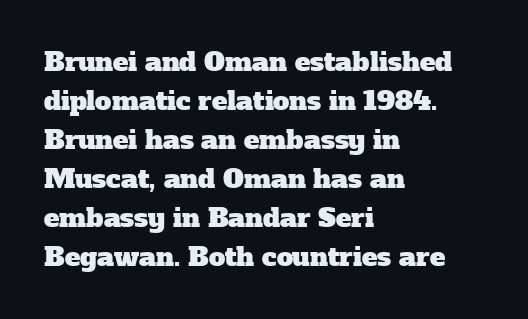
Q: Is the text underlined? A: No.
Q: How is the paragraph aligned? A: Left-aligned.
Q: Is the spacing between letters normal or unusually wide? A: Normal.
Q: Is the spacing between lines tight, normal or loose? A: Normal.
